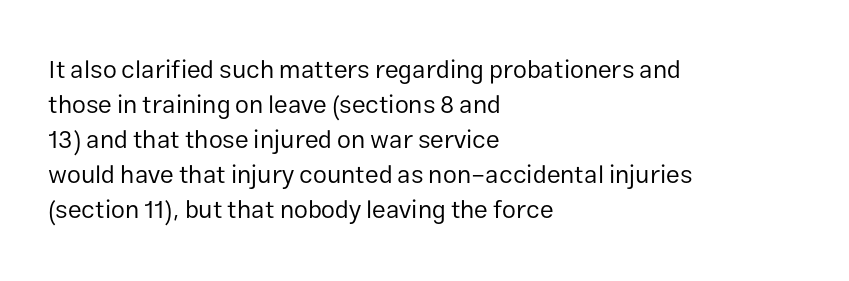
Nobody drew a line under any word here. The passage is arranged the way most books set body copy — flush left. Is the stroke heavy? The answer is a plain regular-or-lighter. Nobody touched the tracking dial on this one. A roman cut, with each character standing at attention. The space between consecutive lines is moderate.
